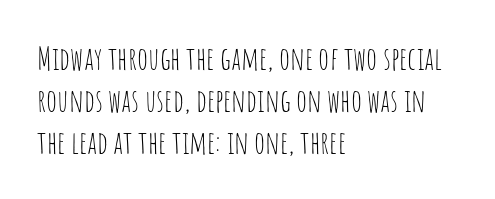
{"serif": "no", "italic": "no", "bold": "no", "weight": "thin", "width": "condensed", "stroke_contrast": "low", "x_height": "large", "monospaced": "no", "underline": "no", "align": "left", "line_spacing": "normal", "line_spacing_ratio": 1.31, "letter_spacing": "normal", "letter_spacing_em": 0.0, "glyph_px": 32}
